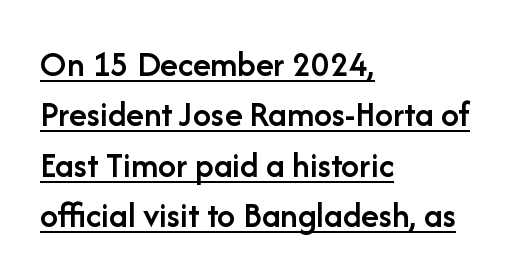
The image shows 36 px semibold sans-serif type, upright; set left-aligned, normal line spacing (1.4x), normal letter spacing, underlined; low stroke contrast and a medium x-height.
